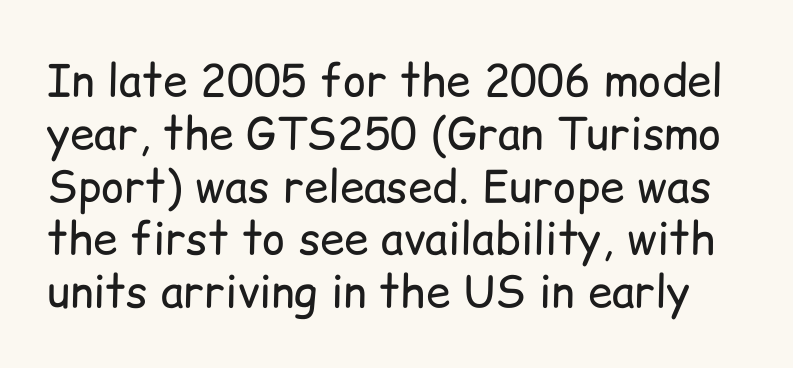
Glyph-to-glyph distance matches everyday printed text. The space beneath each line is pristine and unruled. These lines are composed in type without serifs. These lines are rendered in a variable-pitch font. A light-to-regular cut is what we see here. Do the letters lean? They stand straight.
